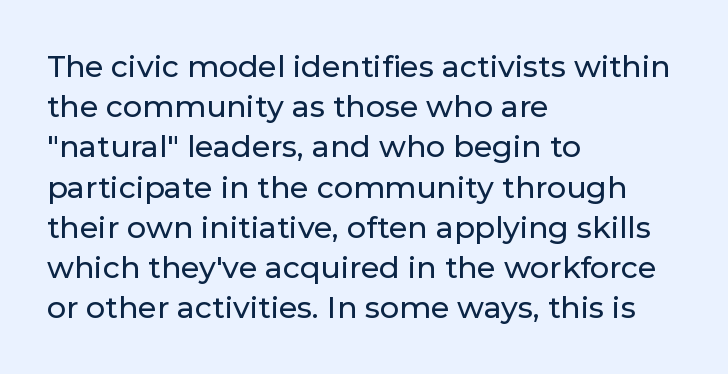
A typesetter would mark this as roman, not italic. The ragged edge is on the right, which tells us the setting is flush left. The lines sit at an ordinary, default distance from one another. The face used here is a sans, in the tradition of grotesques and geometrics.
